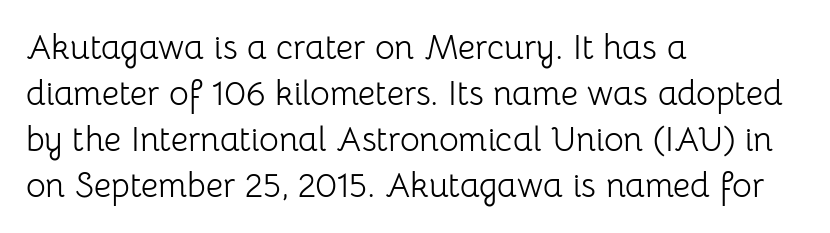
This sample is left-justified, so line endings fall wherever the words run out. Students, observe: this is what conventionally led text looks like. Bold? No — there's no thickening of the strokes. Beneath every word, the page is bare. You can tell it's not italic because the verticals are truly vertical. Tracking value appears to be zero — textbook default spacing.
